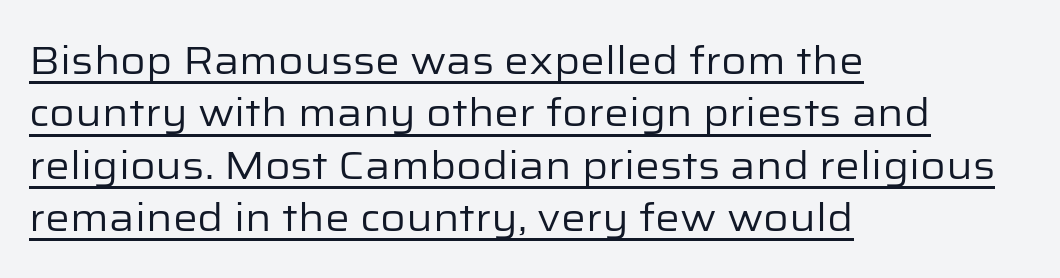
{"serif": "no", "italic": "no", "bold": "no", "weight": "regular", "width": "normal", "stroke_contrast": "low", "x_height": "medium", "monospaced": "no", "underline": "yes", "align": "left", "line_spacing": "normal", "line_spacing_ratio": 1.34, "letter_spacing": "normal", "letter_spacing_em": 0.0, "glyph_px": 39}
